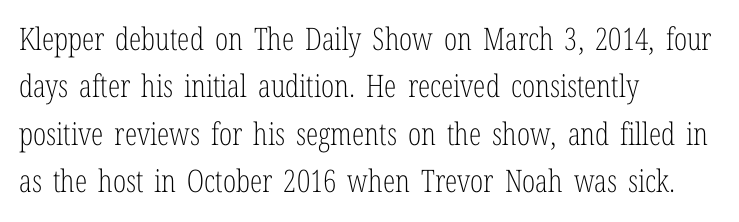
{"serif": "yes", "italic": "no", "bold": "no", "weight": "light", "width": "condensed", "stroke_contrast": "low", "x_height": "medium", "monospaced": "no", "underline": "no", "align": "left", "line_spacing": "normal", "line_spacing_ratio": 1.53, "letter_spacing": "normal", "letter_spacing_em": 0.0, "glyph_px": 31}
